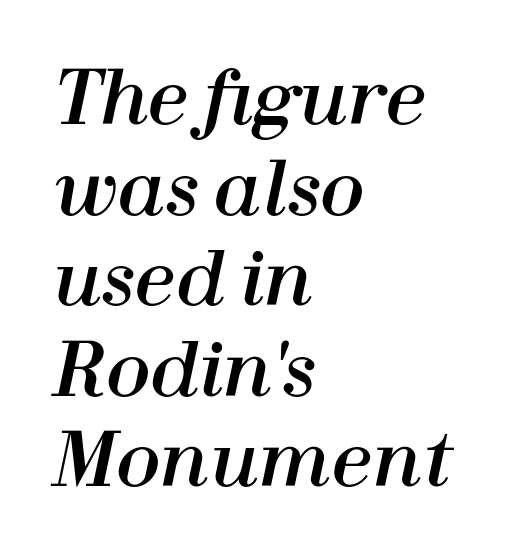
The image shows 73 px text type, italic (leaning right); set left-aligned, line spacing 1.24x, normal letter spacing, not underlined; high stroke contrast and a medium x-height.
